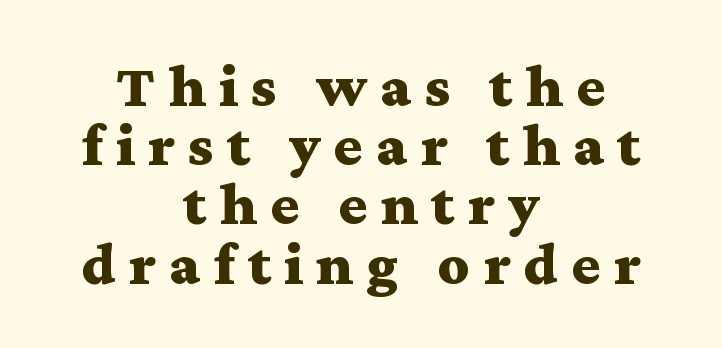
Q: Is the text bold? A: Yes.
Q: Is the text italic (slanted)? A: No, it is upright.
Q: Is the typeface a serif or a sans-serif typeface? A: Serif.
Q: Is the text underlined? A: No.
Q: How is the paragraph aligned? A: Centered.
Q: Is the spacing between letters normal or unusually wide? A: Unusually wide.
Q: Is the spacing between lines tight, normal or loose? A: Tight.
Q: Width (condensed, normal, or wide)? A: Wide.
Q: Stroke contrast? A: Medium.
Q: x-height? A: Medium.
Q: Monospaced? A: No.
